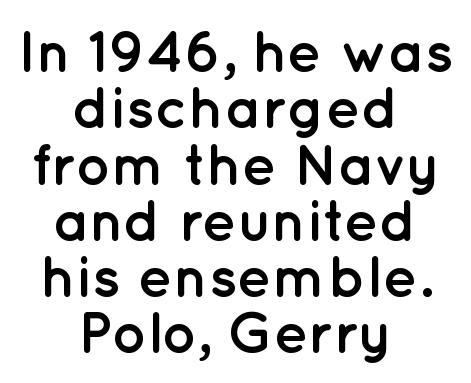
{"serif": "no", "italic": "no", "bold": "yes", "weight": "semibold", "width": "normal", "stroke_contrast": "low", "x_height": "medium", "monospaced": "no", "underline": "no", "align": "center", "line_spacing": "tight", "line_spacing_ratio": 0.97, "letter_spacing": "normal", "letter_spacing_em": 0.0, "glyph_px": 58}
